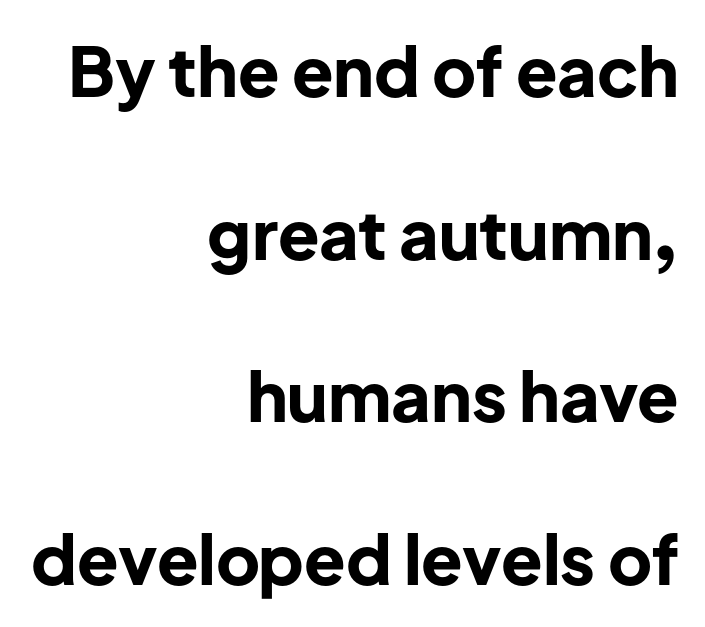
Type style note: lacks serifs. Compared with an ordinary text face, these strokes are far heavier — a full bold. The lines are quadded right. Plain, unruled lines of type. These lines were composed using upright roman letters.
